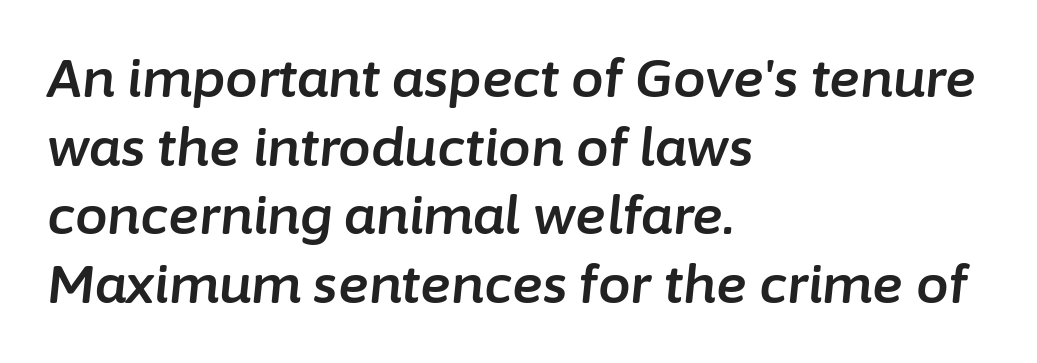
{"italic": "yes", "lean": "right", "slant_degrees": 6, "width": "normal", "stroke_contrast": "low", "x_height": "medium", "monospaced": "no", "underline": "no", "align": "left", "line_spacing": "normal", "line_spacing_ratio": 1.32, "letter_spacing": "normal", "letter_spacing_em": 0.0, "glyph_px": 52}
